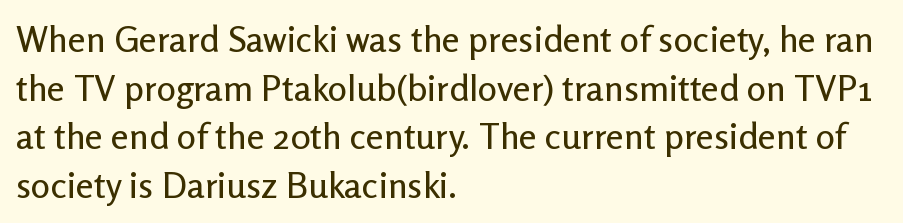
Left-aligned paragraph, ragged on the right. This is the regular roman posture of the typeface. Underlining? Definitely not there. The type is set solid horizontally, with unmodified tracking. Letterform terminals end flat and unadorned throughout the passage. Each letter keeps its own natural width here, so spacing adapts to shape.
